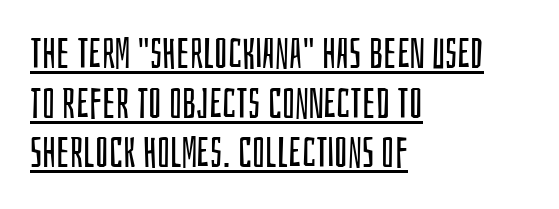
The image shows 42 px regular-weight, condensed sans-serif type, upright; set left-aligned, line spacing 1.18x, normal letter spacing, underlined; low stroke contrast and a large x-height.
